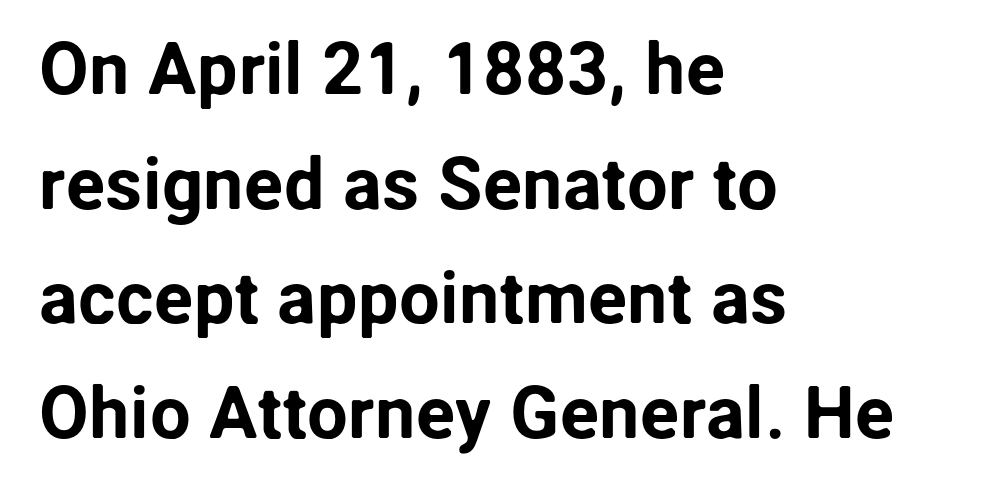
The designer left line spacing at the default. All the whitespace from short lines collects on the right. The horizontal fit of the characters is conventional and even. Unlike italic type, these characters show no tilt at all.
